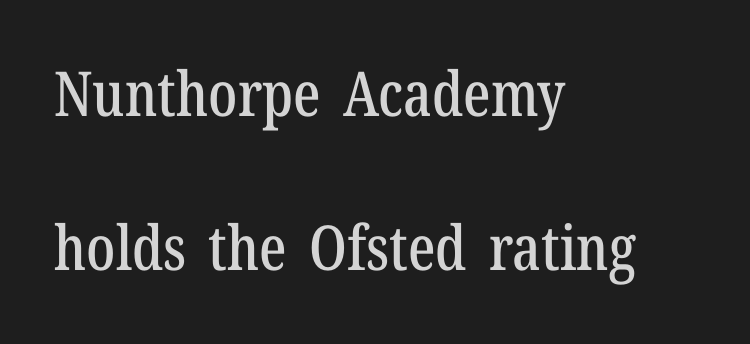
The letters advance in unequal steps, a hallmark of proportional type. Between one letter and the next there's only the usual sliver of space. One glance says open: line gaps are wider than usual. The passage is arranged the way most books set body copy — flush left. Does the type have serifs? Yes, each stem ends in a small foot. The strip under each line holds only bare page.
